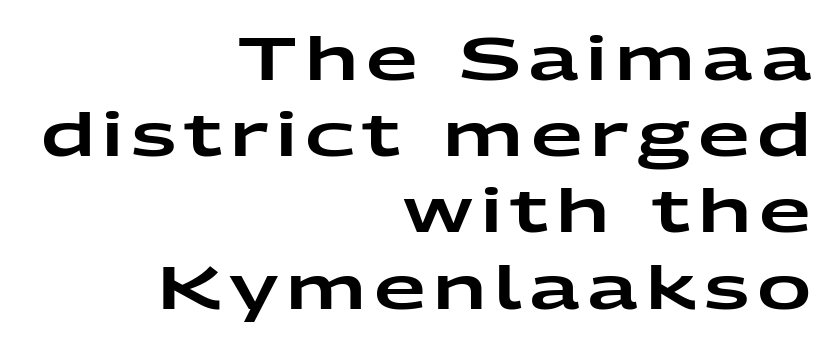
{"serif": "no", "italic": "no", "width": "wide", "stroke_contrast": "low", "x_height": "medium", "monospaced": "no", "underline": "no", "align": "right", "line_spacing": "normal", "line_spacing_ratio": 1.27, "glyph_px": 60}
